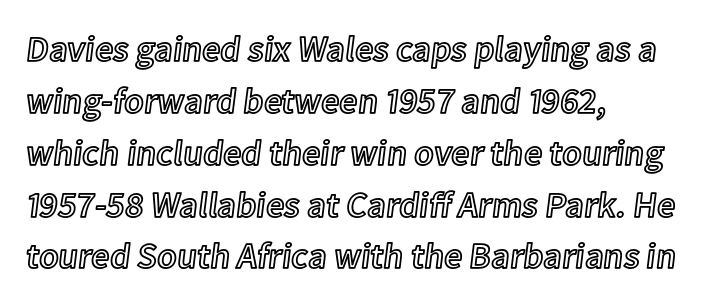
The image shows 36 px text type; set left-aligned, normal line spacing (1.44x), normal letter spacing, not underlined; a medium x-height.
